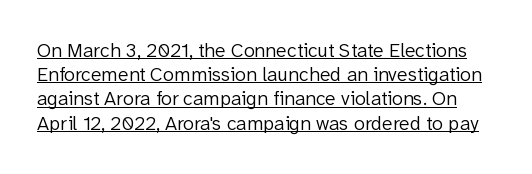
The image shows 20 px text type, upright; set line spacing 1.21x, normal letter spacing, underlined.
